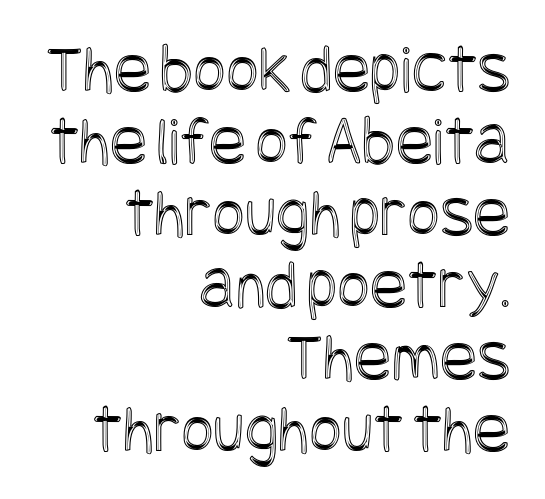
Q: Is the text italic (slanted)? A: No, it is upright.
Q: Is the text underlined? A: No.
Q: How is the paragraph aligned? A: Right-aligned.
Q: Is the spacing between letters normal or unusually wide? A: Normal.
Q: Is the spacing between lines tight, normal or loose? A: Tight.
Q: Width (condensed, normal, or wide)? A: Condensed.
Q: x-height? A: Large.
